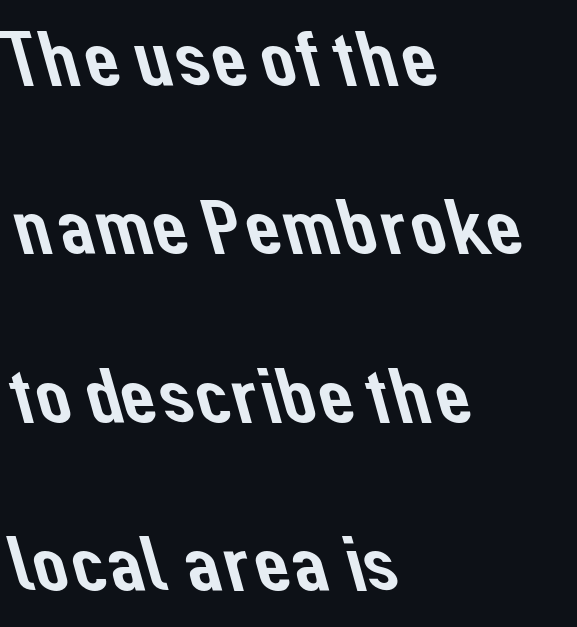
Q: Is the typeface a serif or a sans-serif typeface? A: Sans-serif.
Q: Is the text underlined? A: No.
Q: How is the paragraph aligned? A: Left-aligned.
Q: Is the spacing between letters normal or unusually wide? A: Normal.
Q: Is the spacing between lines tight, normal or loose? A: Loose.
Q: Width (condensed, normal, or wide)? A: Normal.
Q: Stroke contrast? A: Low.
Q: x-height? A: Medium.
Q: Monospaced? A: No.
